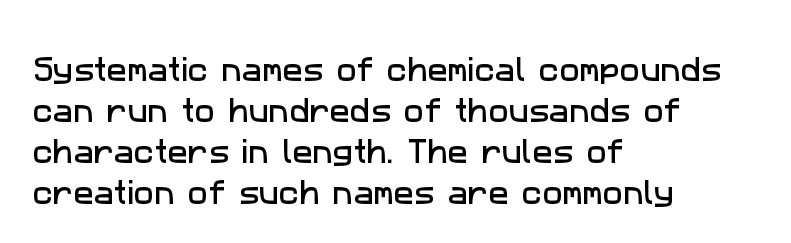
Q: Is the text underlined? A: No.
Q: How is the paragraph aligned? A: Left-aligned.
Q: Is the spacing between letters normal or unusually wide? A: Normal.
Q: Is the spacing between lines tight, normal or loose? A: Normal.
